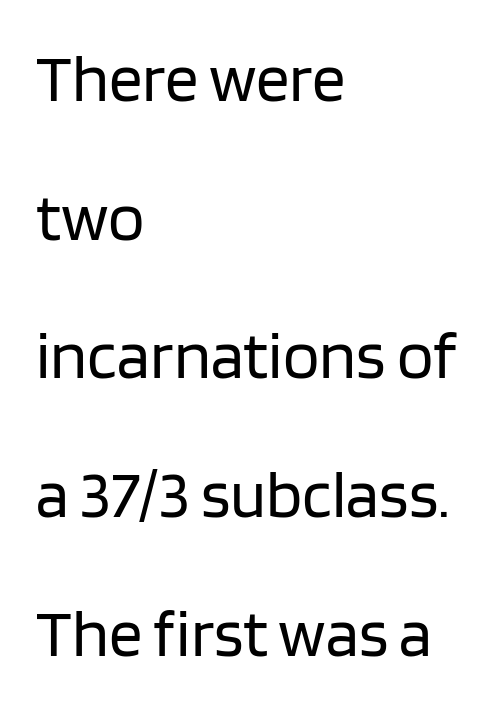
{"serif": "no", "italic": "no", "bold": "no", "weight": "regular", "width": "normal", "stroke_contrast": "low", "x_height": "large", "monospaced": "no", "underline": "no", "align": "left", "line_spacing": "loose", "line_spacing_ratio": 2.07, "letter_spacing": "normal", "letter_spacing_em": 0.0, "glyph_px": 67}
